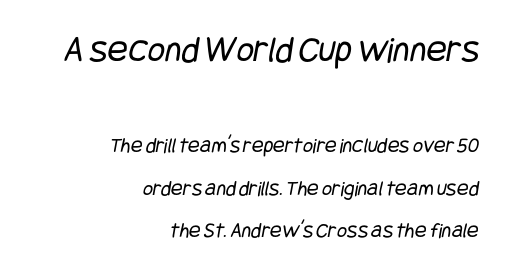
Q: Is the text bold? A: No.
Q: Is the typeface a serif or a sans-serif typeface? A: Sans-serif.
Q: Is the text underlined? A: No.
Q: How is the paragraph aligned? A: Right-aligned.
Q: Is the spacing between letters normal or unusually wide? A: Normal.
Q: Is the spacing between lines tight, normal or loose? A: Loose.
Q: Which block of text is set in a larger size, the first (top) or the second (bottom)? A: The first (top) one.
Q: Width (condensed, normal, or wide)? A: Condensed.
Q: Stroke contrast? A: Low.
Q: x-height? A: Large.
